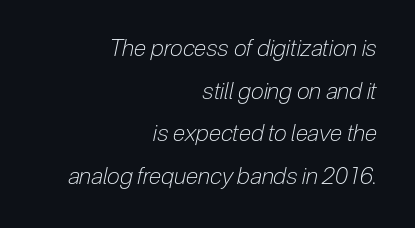
{"italic": "yes", "lean": "right", "slant_degrees": 12, "bold": "no", "underline": "no", "align": "right", "line_spacing_ratio": 1.85, "letter_spacing": "normal", "letter_spacing_em": 0.0, "glyph_px": 23}
